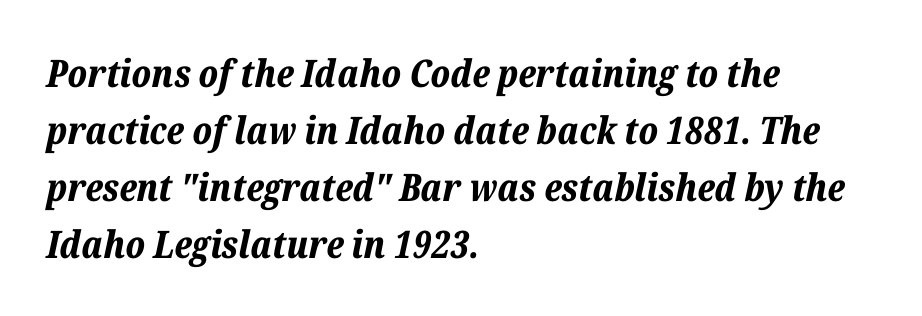
{"italic": "yes", "lean": "right", "slant_degrees": 12, "bold": "yes", "weight": "bold", "width": "normal", "stroke_contrast": "low", "x_height": "medium", "monospaced": "no", "underline": "no", "align": "left", "line_spacing": "normal", "line_spacing_ratio": 1.5, "letter_spacing": "normal", "letter_spacing_em": 0.0, "glyph_px": 38}
